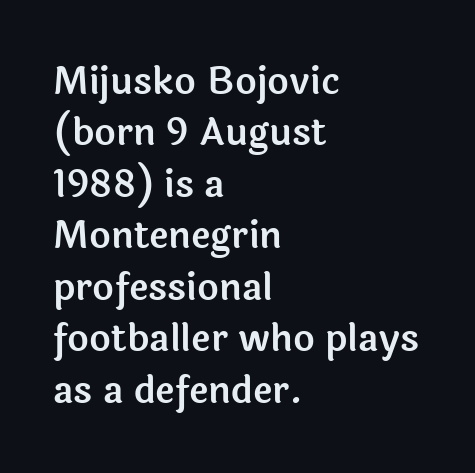
The ragged edge is on the right, which tells us the setting is flush left. A typesetter would mark this as roman, not italic. The rows are spaced the way most documents space them. The typeface chosen for these lines omits serifs. Descenders hang freely into open space.
